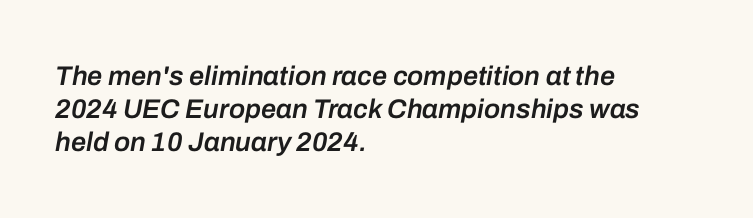
Anything drawn beneath the words? Only blank space. The whole block is typeset with a tilt. Where is the straight margin? On the left. A fair bit of extra ink — the face is semibold, not bold.
